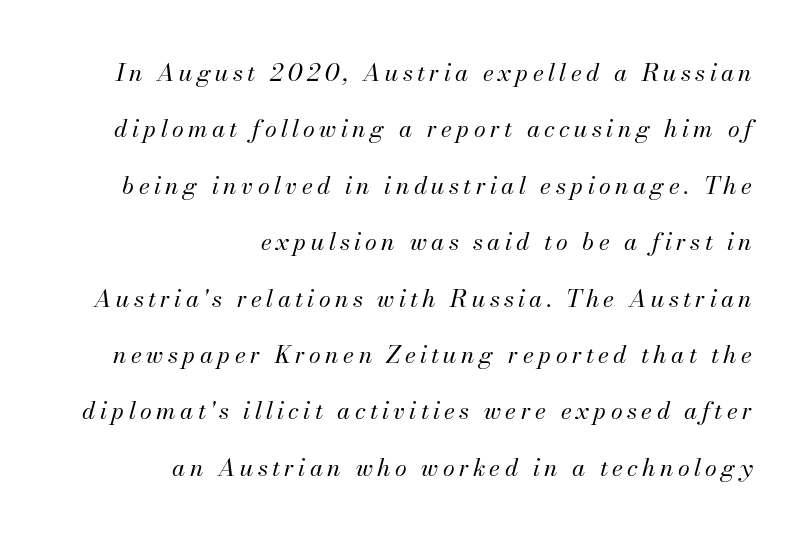
Q: Is the text bold? A: No.
Q: Is the text italic (slanted)? A: Yes, it leans right by about 13 degrees.
Q: Is the text underlined? A: No.
Q: How is the paragraph aligned? A: Right-aligned.
Q: Is the spacing between lines tight, normal or loose? A: Loose.
